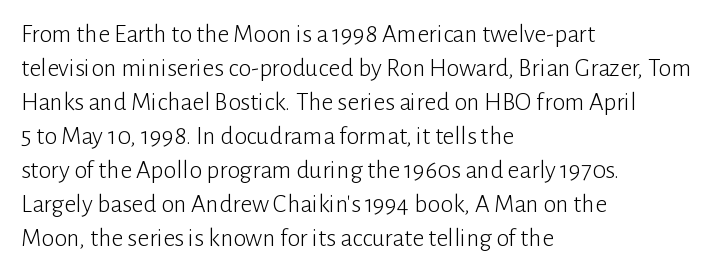
Q: Is the text bold? A: No.
Q: Is the text italic (slanted)? A: No, it is upright.
Q: Is the text underlined? A: No.
Q: How is the paragraph aligned? A: Left-aligned.
Q: Is the spacing between letters normal or unusually wide? A: Normal.
Q: Is the spacing between lines tight, normal or loose? A: Normal.
